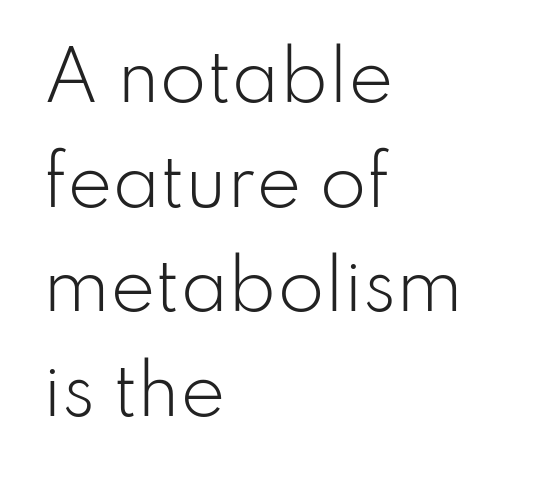
{"serif": "no", "italic": "no", "bold": "no", "weight": "light", "width": "normal", "stroke_contrast": "low", "x_height": "small", "monospaced": "no", "underline": "no", "align": "left", "line_spacing": "normal", "line_spacing_ratio": 1.54, "letter_spacing": "normal", "letter_spacing_em": 0.0, "glyph_px": 68}
